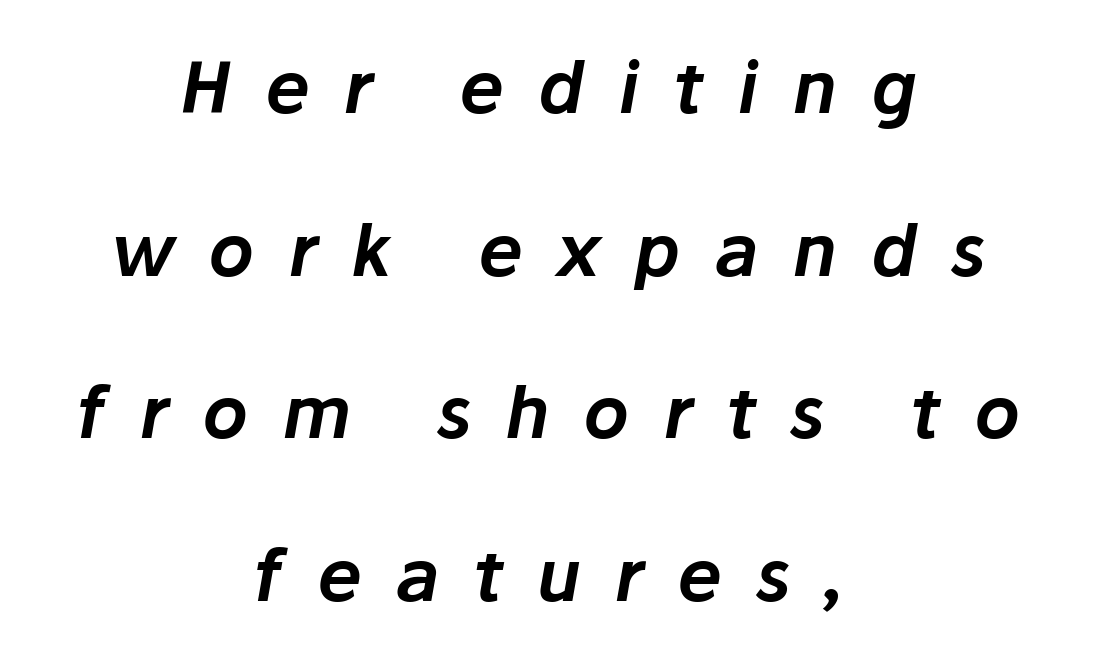
Q: Is the text italic (slanted)? A: Yes, it leans right by about 10 degrees.
Q: Is the text underlined? A: No.
Q: How is the paragraph aligned? A: Centered.
Q: Is the spacing between letters normal or unusually wide? A: Unusually wide.
Q: Is the spacing between lines tight, normal or loose? A: Loose.
Q: Width (condensed, normal, or wide)? A: Normal.
Q: Stroke contrast? A: Low.
Q: x-height? A: Medium.
Q: Monospaced? A: No.
